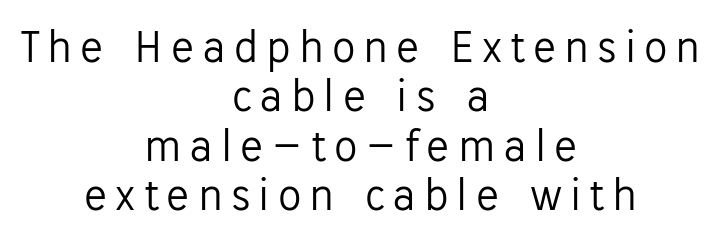
The image shows 47 px light sans-serif type, upright; set centered, tight line spacing (1.05x), not underlined; low stroke contrast and a medium x-height.
